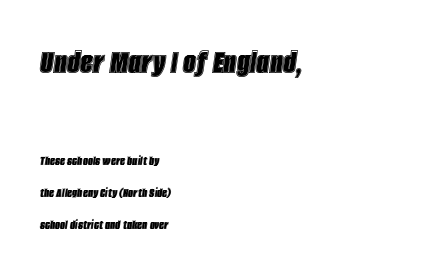
{"italic": "yes", "lean": "right", "slant_degrees": 8, "width": "condensed", "x_height": "large", "monospaced": "no", "underline": "no", "align": "left", "line_spacing": "loose", "line_spacing_ratio": 2.3, "letter_spacing": "normal", "letter_spacing_em": 0.0, "larger_block": "first", "size_ratio": 2.57, "glyph_px": 36}
